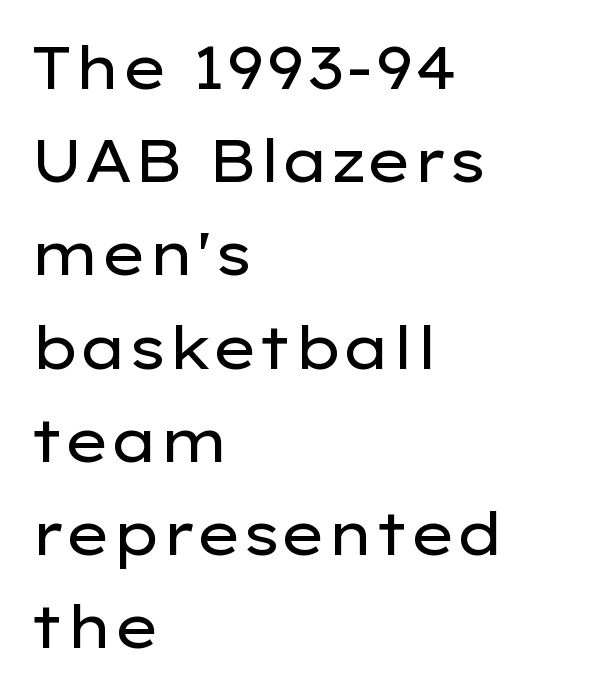
Think of a printed novel: that variable character pitch is what you see here. Anything drawn beneath the words? Only blank space. How would I describe the line gaps? Plain and ordinary. The lines in this sample share a left origin and differ only in where they stop. Quick note: not italic, upright. These lines are composed in type without serifs.
